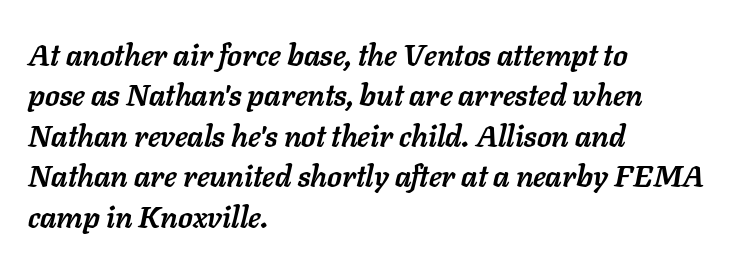
Q: Is the text bold? A: Yes.
Q: Is the text italic (slanted)? A: Yes, it leans right by about 11 degrees.
Q: Is the text underlined? A: No.
Q: How is the paragraph aligned? A: Left-aligned.
Q: Is the spacing between letters normal or unusually wide? A: Normal.
Q: Is the spacing between lines tight, normal or loose? A: Normal.
Q: Width (condensed, normal, or wide)? A: Normal.
Q: Stroke contrast? A: Low.
Q: x-height? A: Medium.
Q: Monospaced? A: No.
